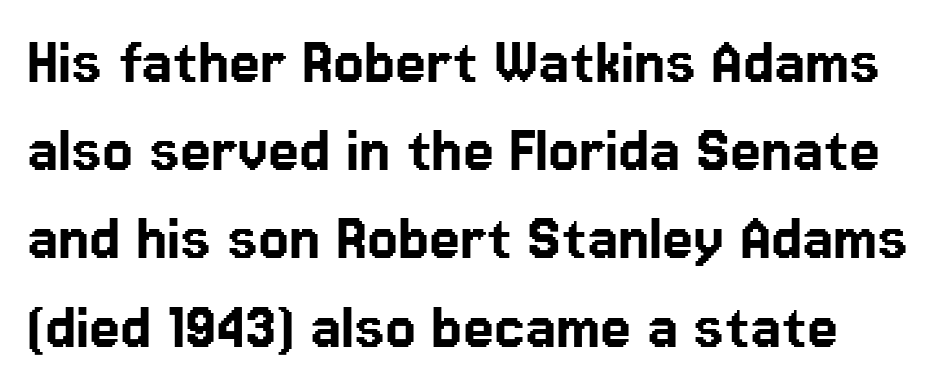
The image shows 70 px sans-serif type, upright; set normal line spacing (1.26x), normal letter spacing, not underlined; low stroke contrast and a medium x-height.
